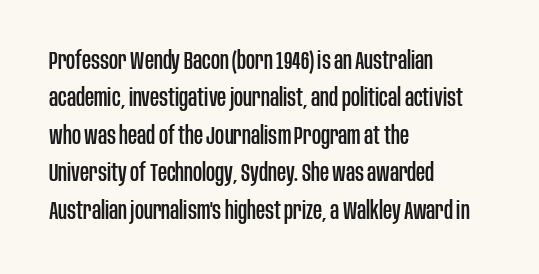
The image shows 25 px text type, upright; set left-aligned, normal line spacing (1.5x), normal letter spacing, not underlined.
